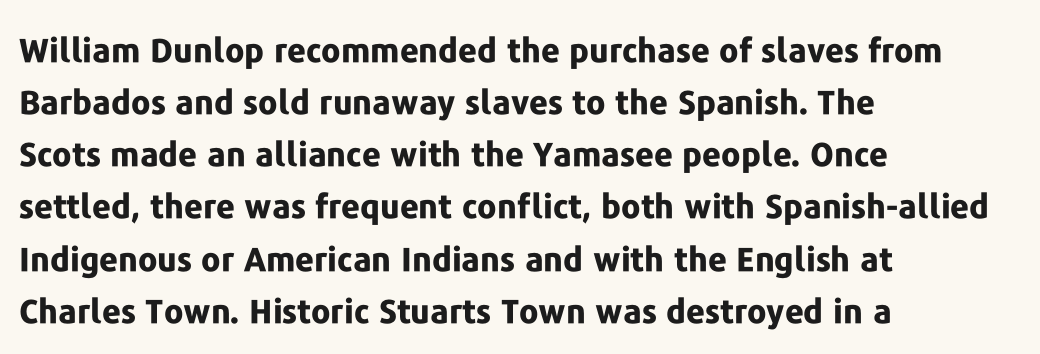
The letters sit at their default tracking, neither squeezed nor spread. Do the letters lean? They stand straight. Think of a printed novel: that variable character pitch is what you see here. Observe the absence of serifs on each vertical stroke in this sample.
